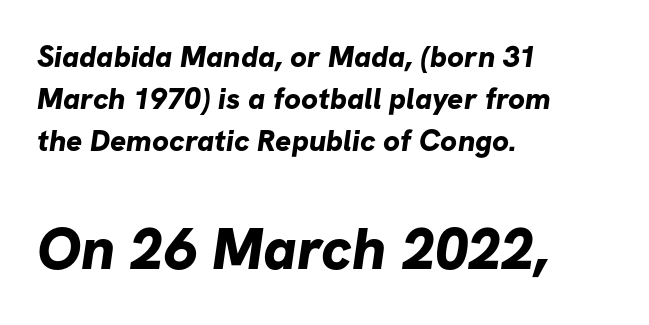
Q: Is the text bold? A: Yes.
Q: Is the typeface a serif or a sans-serif typeface? A: Sans-serif.
Q: Is the text underlined? A: No.
Q: How is the paragraph aligned? A: Left-aligned.
Q: Is the spacing between letters normal or unusually wide? A: Normal.
Q: Is the spacing between lines tight, normal or loose? A: Normal.
Q: Which block of text is set in a larger size, the first (top) or the second (bottom)? A: The second (bottom) one.
Q: Width (condensed, normal, or wide)? A: Normal.
Q: Stroke contrast? A: Low.
Q: x-height? A: Medium.
Q: Monospaced? A: No.
